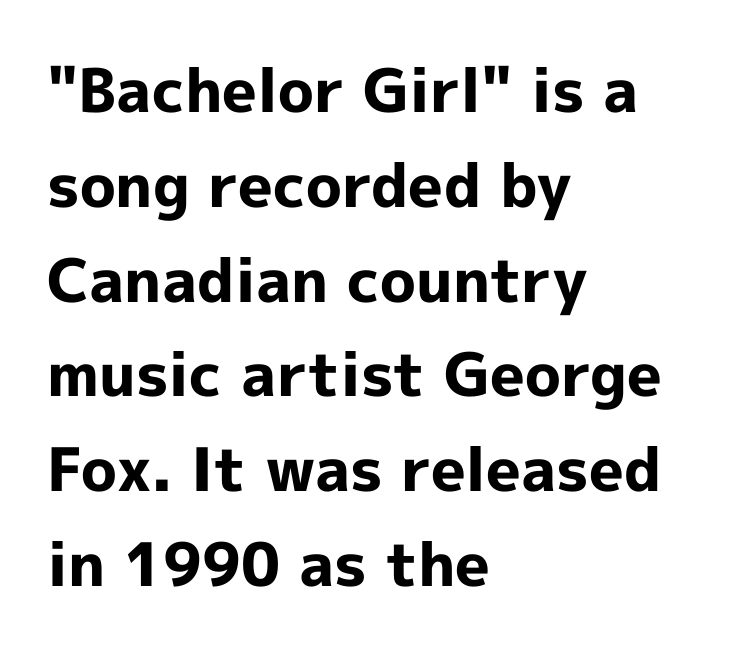
{"serif": "no", "italic": "no", "bold": "yes", "weight": "bold", "width": "normal", "x_height": "medium", "monospaced": "no", "underline": "no", "align": "left", "line_spacing": "normal", "line_spacing_ratio": 1.58, "letter_spacing": "normal", "letter_spacing_em": 0.0, "glyph_px": 60}
